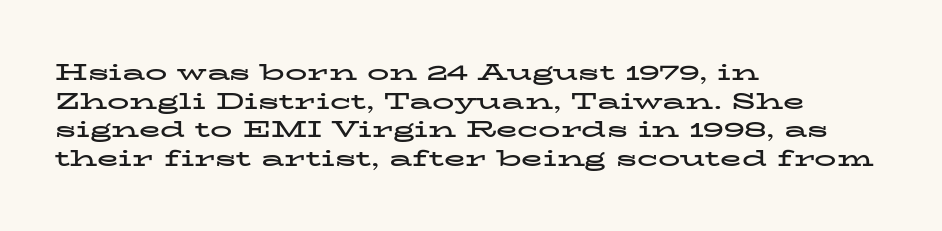
Teacher's note: observe the even left margin — that is flush-left alignment. You can tell it's not italic because the verticals are truly vertical. Words float on clear page, feet unadorned. The letterforms sit shoulder to shoulder at normal distance.
